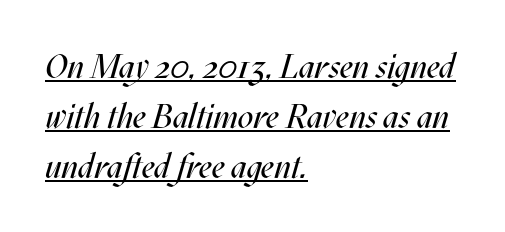
Q: Is the text bold? A: No.
Q: Is the text italic (slanted)? A: Yes, it leans right by about 17 degrees.
Q: Is the text underlined? A: Yes.
Q: How is the paragraph aligned? A: Left-aligned.
Q: Is the spacing between letters normal or unusually wide? A: Normal.
Q: Is the spacing between lines tight, normal or loose? A: Normal.
Q: Width (condensed, normal, or wide)? A: Condensed.
Q: Stroke contrast? A: Medium.
Q: x-height? A: Large.
Q: Monospaced? A: No.
